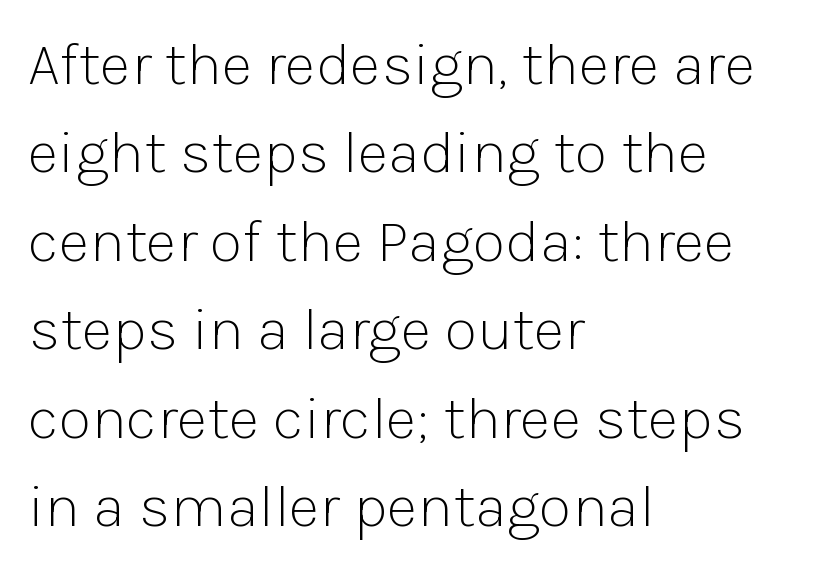
The font sits on the lighter half of the weight spectrum, regular included. One-word summary of the alignment: left. The letters advance in unequal steps, a hallmark of proportional type. Is the letter spacing exaggerated? No — it looks like the ordinary default.
